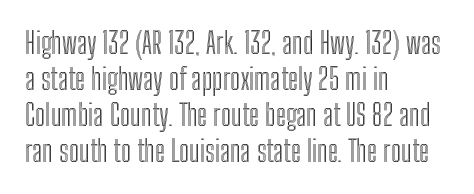
{"italic": "no", "width": "condensed", "x_height": "medium", "monospaced": "no", "underline": "no", "align": "left", "line_spacing_ratio": 1.24, "letter_spacing": "normal", "letter_spacing_em": 0.0, "glyph_px": 29}
